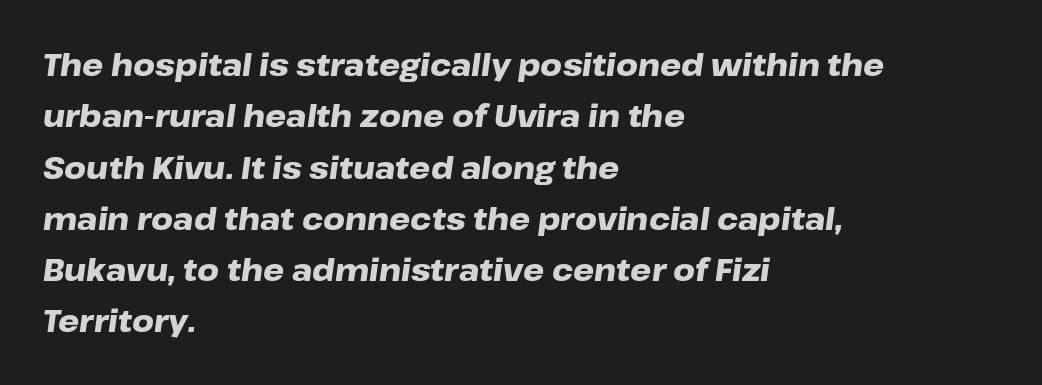
Words appear dense and cohesive because spacing is normal. Is the type slanted? Yes — the strokes lean at a clear angle. Think of a printed novel: that variable character pitch is what you see here. Anything drawn beneath the words? Only blank space. Heavy-handed strokes throughout: this text is bold.
